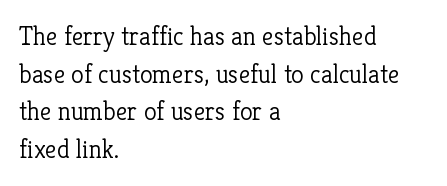
Q: Is the text bold? A: No.
Q: Is the text italic (slanted)? A: No, it is upright.
Q: Is the text underlined? A: No.
Q: How is the paragraph aligned? A: Left-aligned.
Q: Is the spacing between letters normal or unusually wide? A: Normal.
Q: Is the spacing between lines tight, normal or loose? A: Normal.
